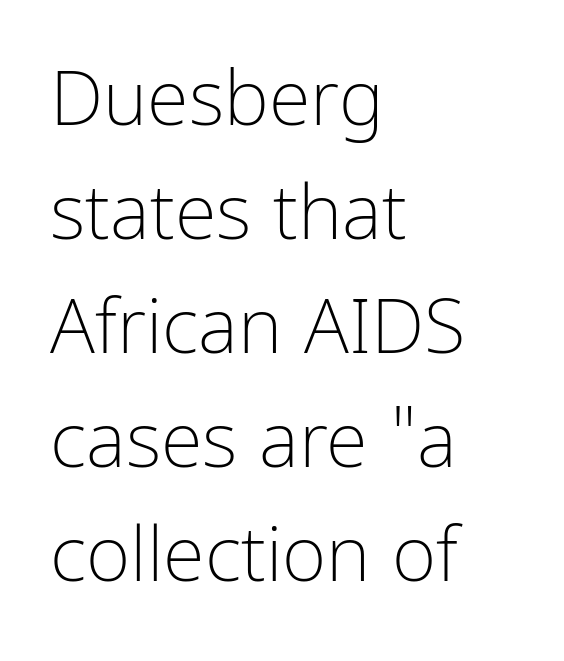
{"serif": "no", "italic": "no", "bold": "no", "weight": "light", "width": "condensed", "stroke_contrast": "low", "x_height": "medium", "monospaced": "no", "underline": "no", "align": "left", "line_spacing": "normal", "line_spacing_ratio": 1.5, "letter_spacing": "normal", "letter_spacing_em": 0.0, "glyph_px": 76}
